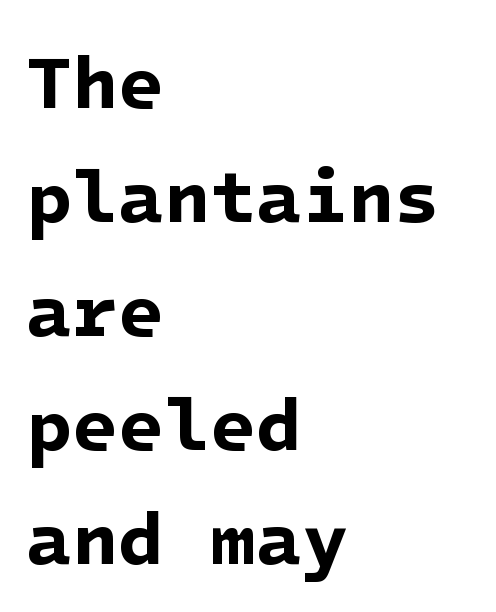
Quick note: interline space is typical. Strokes here are thick enough to call this a true bold. Type style note: lacks serifs. Is the block centered? No — it sits flush against the left margin. The specimen omits any rule beneath the text block's lines.
